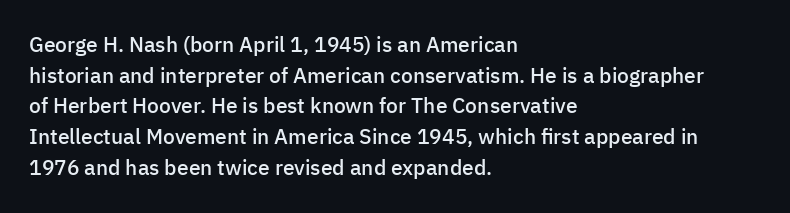
The image shows 21 px text type, upright; set left-aligned, normal line spacing (1.46x), normal letter spacing, not underlined.
